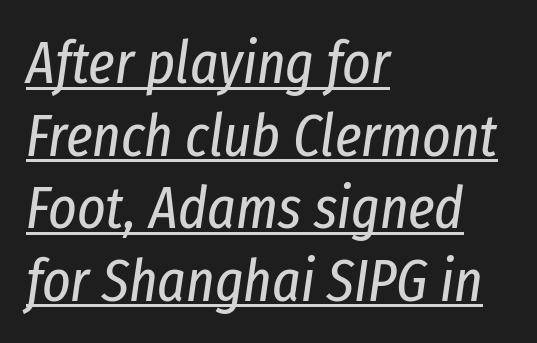
Q: Is the text bold? A: No.
Q: Is the text italic (slanted)? A: Yes, it leans right by about 8 degrees.
Q: Is the text underlined? A: Yes.
Q: How is the paragraph aligned? A: Left-aligned.
Q: Is the spacing between letters normal or unusually wide? A: Normal.
Q: Width (condensed, normal, or wide)? A: Condensed.
Q: Stroke contrast? A: Low.
Q: x-height? A: Medium.
Q: Monospaced? A: No.
